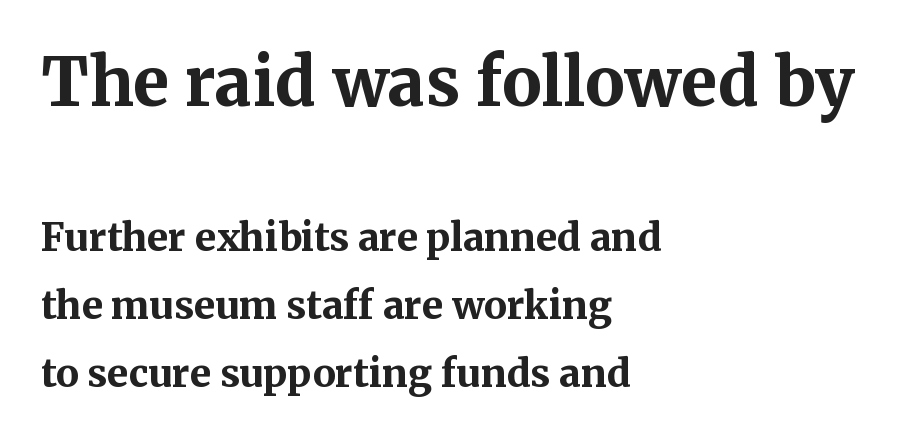
{"serif": "yes", "italic": "no", "bold": "yes", "weight": "bold", "width": "normal", "stroke_contrast": "medium", "x_height": "medium", "monospaced": "no", "underline": "no", "align": "left", "line_spacing_ratio": 1.8, "letter_spacing": "normal", "letter_spacing_em": 0.0, "larger_block": "first", "size_ratio": 1.74, "glyph_px": 66}
